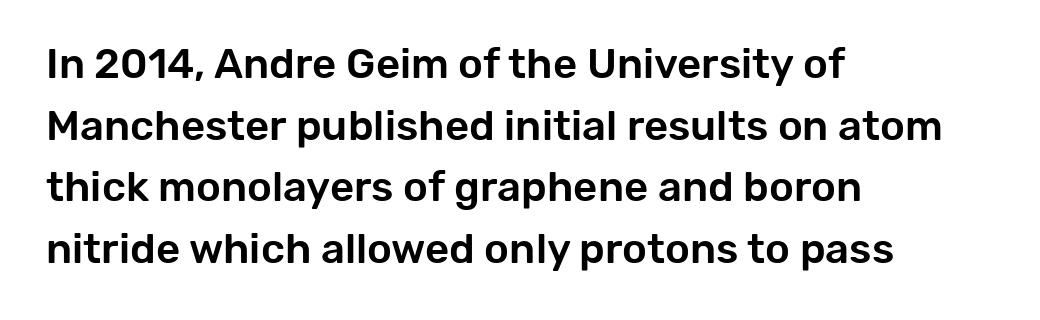
Q: Is the text italic (slanted)? A: No, it is upright.
Q: Is the typeface a serif or a sans-serif typeface? A: Sans-serif.
Q: Is the text underlined? A: No.
Q: How is the paragraph aligned? A: Left-aligned.
Q: Is the spacing between letters normal or unusually wide? A: Normal.
Q: Is the spacing between lines tight, normal or loose? A: Normal.
Q: Width (condensed, normal, or wide)? A: Normal.
Q: Stroke contrast? A: Low.
Q: x-height? A: Medium.
Q: Monospaced? A: No.
